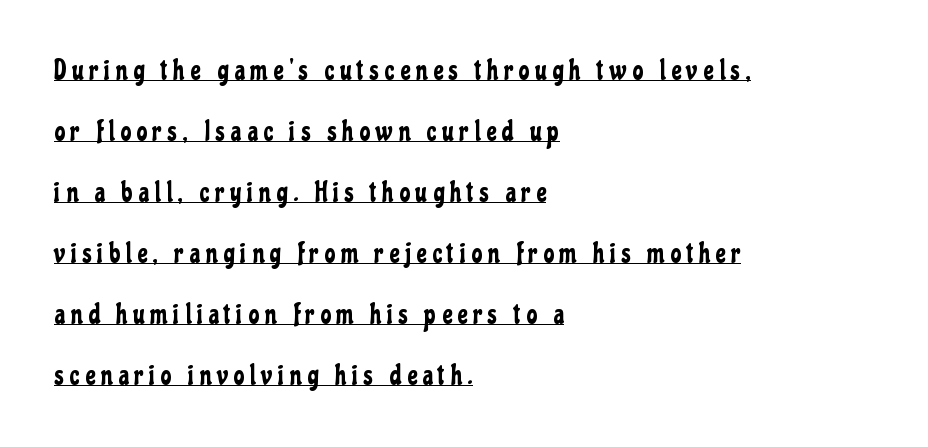
The image shows 27 px text type, upright; set left-aligned, loose line spacing (2.26x), unusually wide letter spacing (+0.21 em), underlined.
